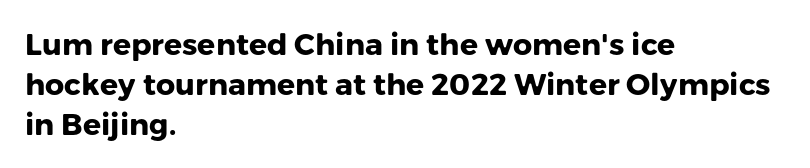
{"serif": "no", "italic": "no", "bold": "yes", "weight": "heavy", "width": "normal", "stroke_contrast": "low", "x_height": "medium", "monospaced": "no", "underline": "no", "align": "left", "line_spacing": "normal", "line_spacing_ratio": 1.33, "letter_spacing": "normal", "letter_spacing_em": 0.0, "glyph_px": 30}
